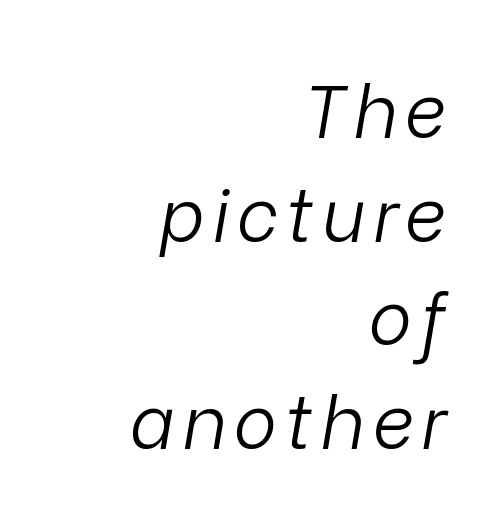
Q: Is the text bold? A: No.
Q: Is the text italic (slanted)? A: Yes, it leans right by about 9 degrees.
Q: Is the text underlined? A: No.
Q: How is the paragraph aligned? A: Right-aligned.
Q: Is the spacing between lines tight, normal or loose? A: Normal.
Q: Width (condensed, normal, or wide)? A: Normal.
Q: Stroke contrast? A: Low.
Q: x-height? A: Medium.
Q: Monospaced? A: No.
